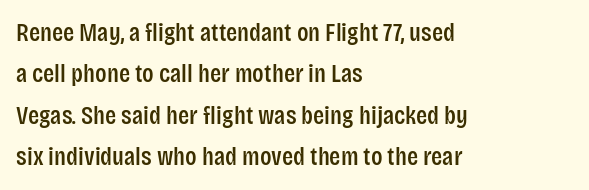
Q: Is the text italic (slanted)? A: No, it is upright.
Q: Is the text underlined? A: No.
Q: How is the paragraph aligned? A: Left-aligned.
Q: Is the spacing between letters normal or unusually wide? A: Normal.
Q: Is the spacing between lines tight, normal or loose? A: Normal.
